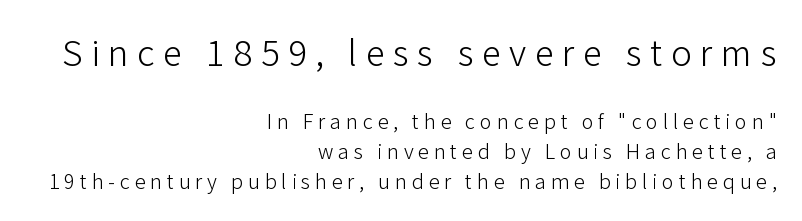
Q: Is the text bold? A: No.
Q: Is the text italic (slanted)? A: No, it is upright.
Q: Is the typeface a serif or a sans-serif typeface? A: Sans-serif.
Q: Is the text underlined? A: No.
Q: How is the paragraph aligned? A: Right-aligned.
Q: Is the spacing between letters normal or unusually wide? A: Unusually wide.
Q: Is the spacing between lines tight, normal or loose? A: Normal.
Q: Which block of text is set in a larger size, the first (top) or the second (bottom)? A: The first (top) one.
Q: Width (condensed, normal, or wide)? A: Normal.
Q: Stroke contrast? A: Low.
Q: x-height? A: Medium.
Q: Monospaced? A: No.
